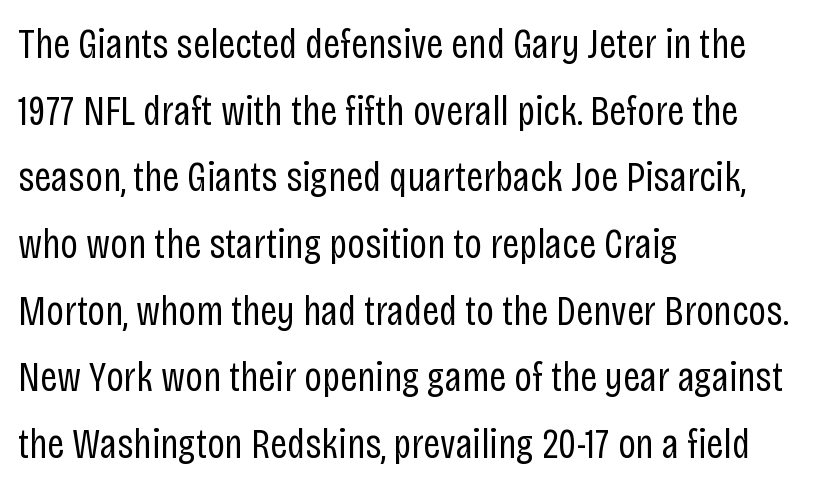
The image shows 43 px regular-weight, condensed sans-serif type, upright; set left-aligned, normal line spacing (1.55x), normal letter spacing, not underlined; low stroke contrast and a large x-height.
